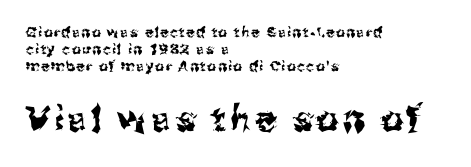
The image shows 35 px sans-serif type, upright; set left-aligned, line spacing 1.2x, not underlined; the second (bottom) block is 2.5x larger; medium stroke contrast and a medium x-height.
